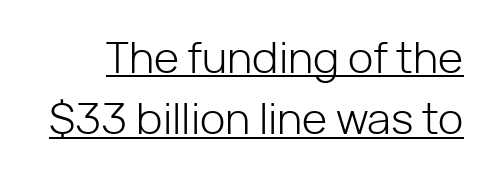
{"serif": "no", "italic": "no", "bold": "no", "weight": "light", "width": "normal", "stroke_contrast": "low", "x_height": "medium", "monospaced": "no", "underline": "yes", "line_spacing": "normal", "line_spacing_ratio": 1.43, "letter_spacing": "normal", "letter_spacing_em": 0.0, "glyph_px": 43}
